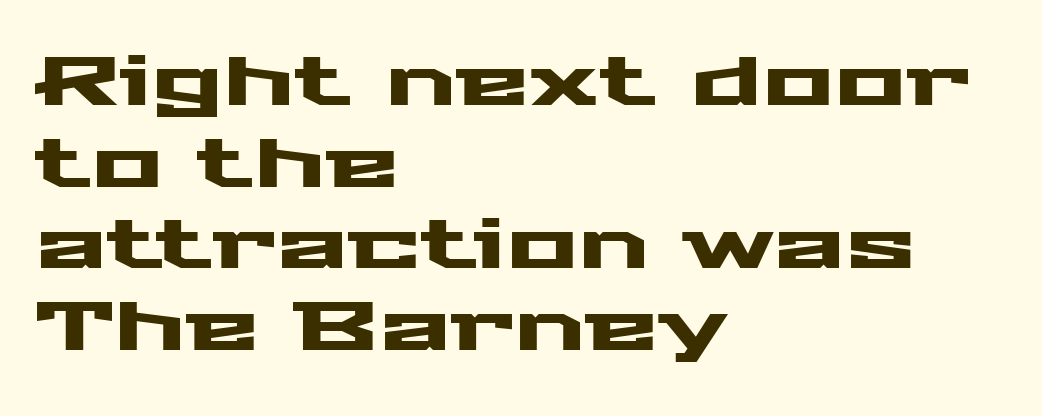
Compared with typical body copy, the letter spacing here is the same. Nope, no serifs anywhere on these letters. Posture: upright roman. Here the designer chose a conventional face with non-uniform glyph widths. Descenders hang freely into open space.
